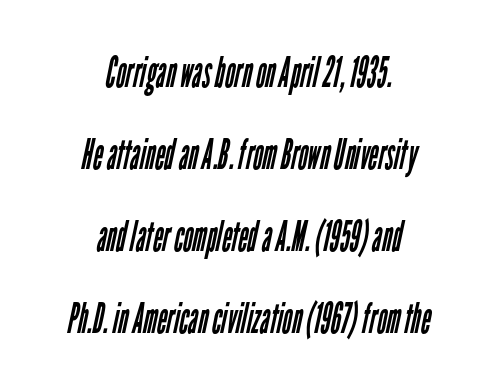
The image shows 42 px regular-weight, condensed sans-serif type; set centered, loose line spacing (1.95x), normal letter spacing, not underlined; low stroke contrast and a medium x-height.
